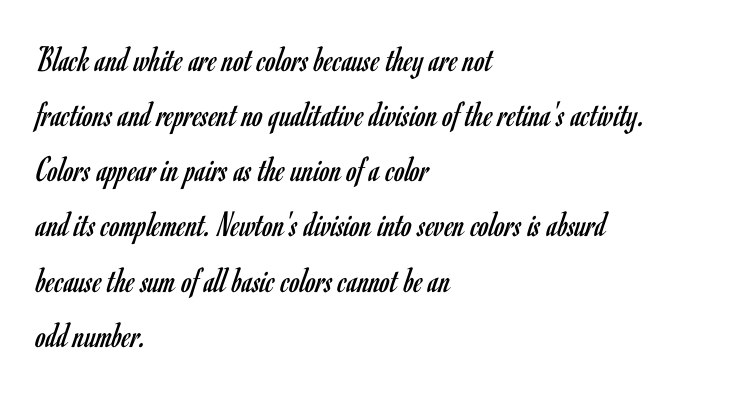
{"serif": "no", "bold": "no", "weight": "regular", "width": "condensed", "stroke_contrast": "low", "x_height": "small", "monospaced": "no", "underline": "no", "align": "left", "line_spacing": "normal", "line_spacing_ratio": 1.49, "letter_spacing": "normal", "letter_spacing_em": 0.0, "glyph_px": 37}
